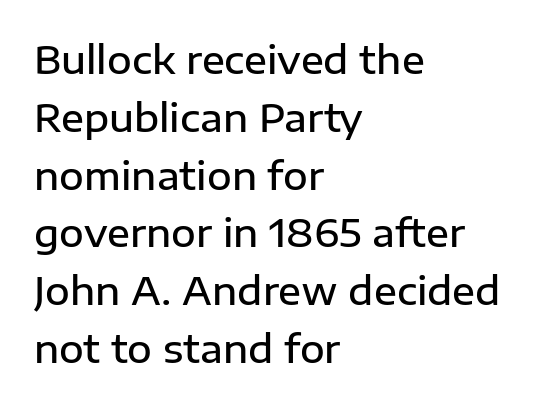
{"serif": "no", "italic": "no", "bold": "semi", "weight": "semibold", "width": "normal", "stroke_contrast": "low", "x_height": "medium", "monospaced": "no", "underline": "no", "align": "left", "line_spacing": "normal", "line_spacing_ratio": 1.52, "letter_spacing": "normal", "letter_spacing_em": 0.0, "glyph_px": 38}
